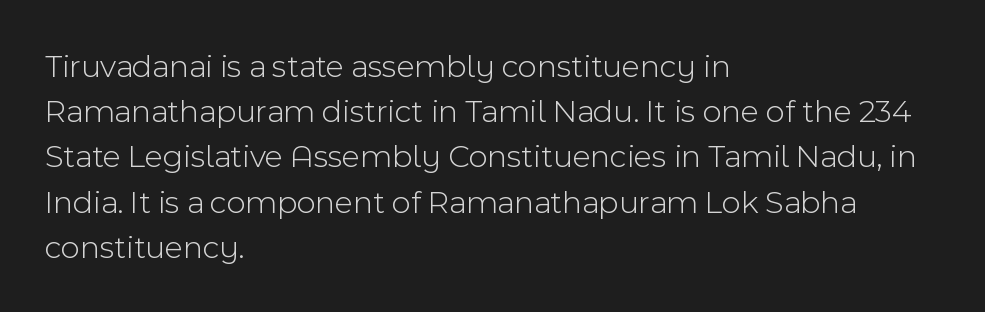
The image shows 33 px light sans-serif type, upright; set left-aligned, normal line spacing (1.37x), normal letter spacing, not underlined; a medium x-height.
